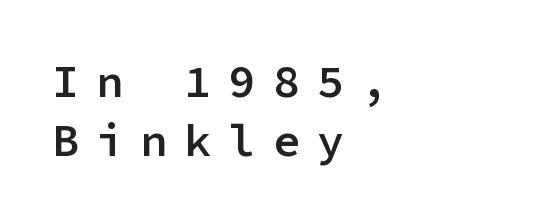
The image shows 45 px semibold sans-serif type, upright, monospaced; set left-aligned, normal line spacing (1.31x), unusually wide letter spacing (+0.38 em), not underlined; low stroke contrast and a medium x-height.
